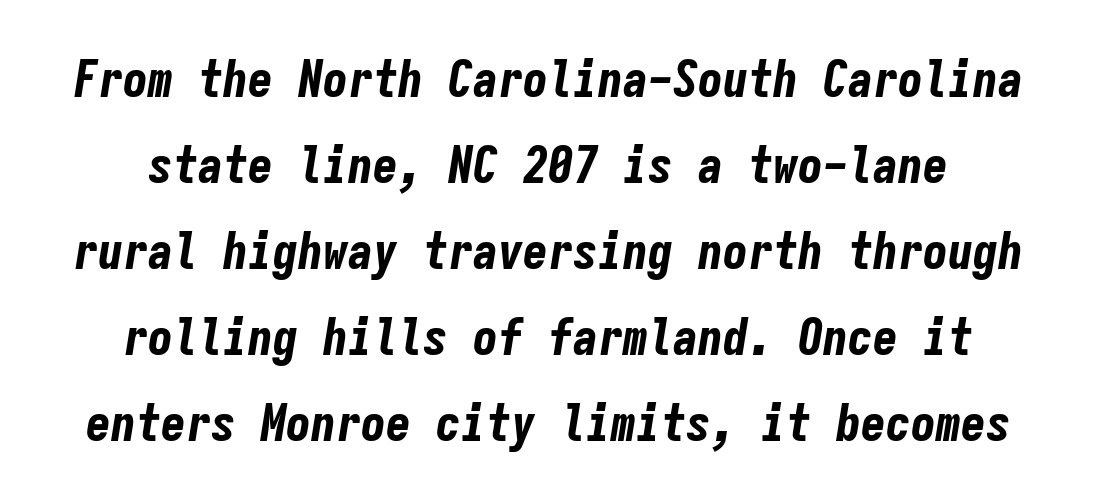
{"italic": "yes", "lean": "right", "slant_degrees": 9, "bold": "yes", "weight": "bold", "width": "condensed", "stroke_contrast": "low", "x_height": "medium", "monospaced": "yes", "underline": "no", "line_spacing_ratio": 1.72, "letter_spacing": "normal", "letter_spacing_em": 0.0, "glyph_px": 50}
